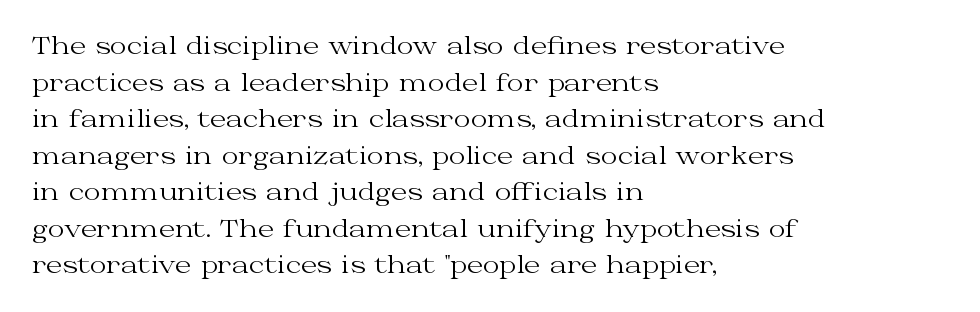
The image shows 23 px text type, upright; set left-aligned, normal line spacing (1.59x), normal letter spacing, not underlined.
